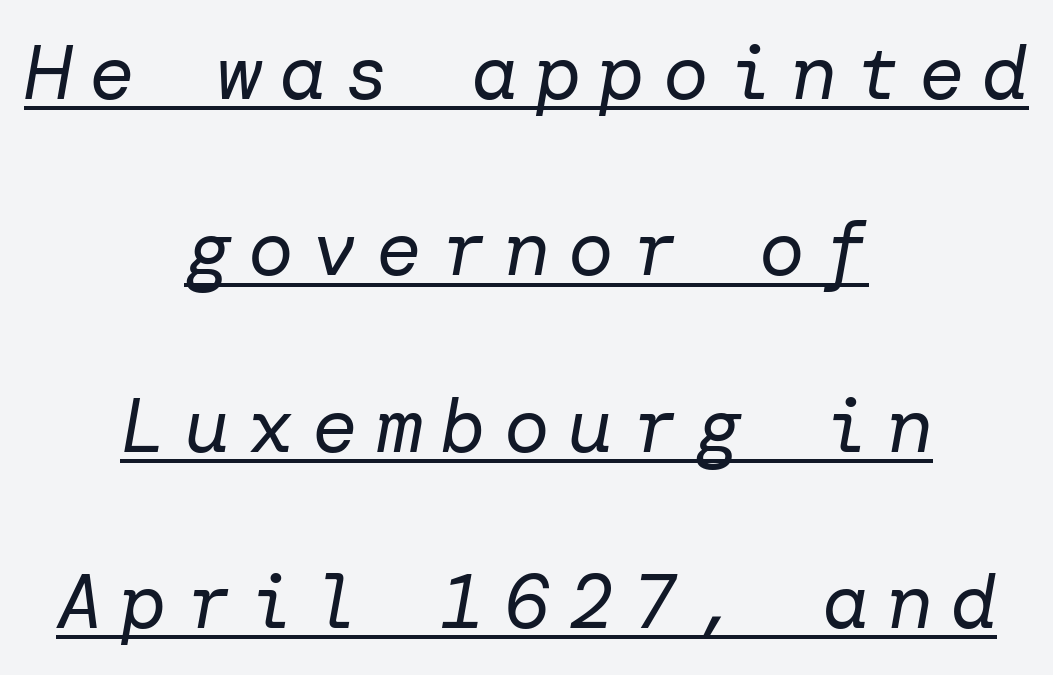
{"italic": "yes", "lean": "right", "slant_degrees": 10, "bold": "no", "weight": "regular", "width": "normal", "stroke_contrast": "low", "x_height": "medium", "underline": "yes", "align": "center", "line_spacing": "loose", "line_spacing_ratio": 2.32, "letter_spacing": "wide", "letter_spacing_em": 0.24, "glyph_px": 76}
